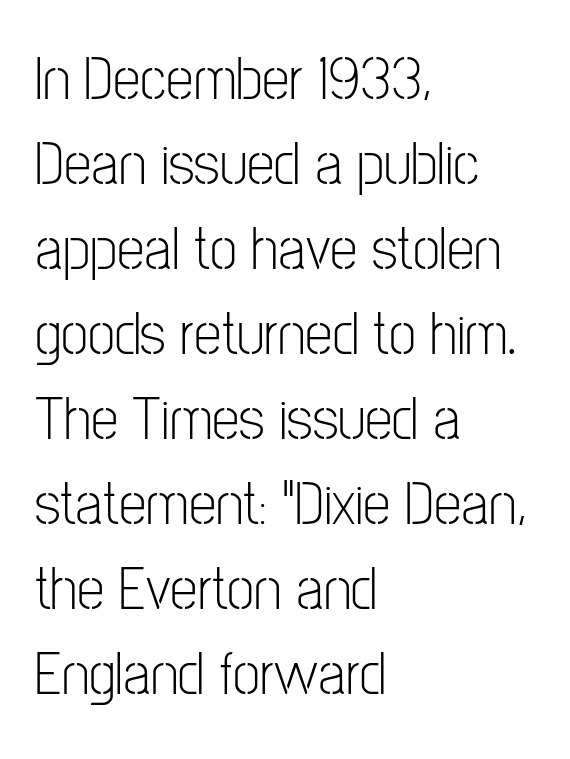
This sample has the flowing, uneven cadence of proportional lettering. The typeface chosen for these lines omits serifs. All the whitespace from short lines collects on the right. Caption: standard tracking, unaltered. Interline gaps are of average width in this sample. Heft: none added — not bold.
